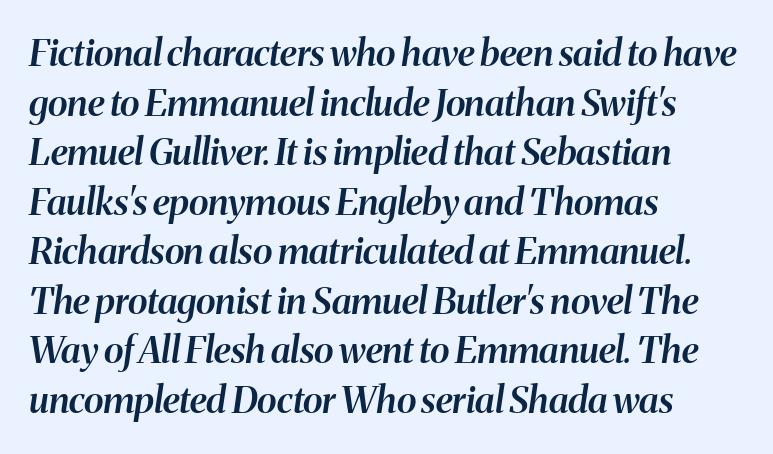
{"italic": "yes", "lean": "right", "slant_degrees": 8, "bold": "semi", "weight": "semibold", "width": "normal", "stroke_contrast": "medium", "x_height": "medium", "monospaced": "no", "underline": "no", "align": "left", "line_spacing": "normal", "line_spacing_ratio": 1.34, "letter_spacing": "normal", "letter_spacing_em": 0.0, "glyph_px": 37}
